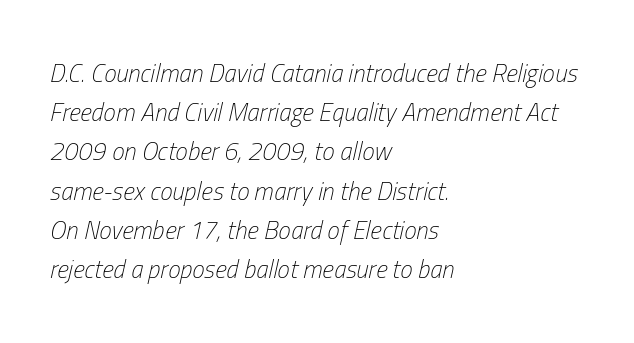
{"italic": "yes", "lean": "right", "slant_degrees": 13, "bold": "no", "underline": "no", "align": "left", "line_spacing": "normal", "line_spacing_ratio": 1.57, "letter_spacing": "normal", "letter_spacing_em": 0.0, "glyph_px": 25}
